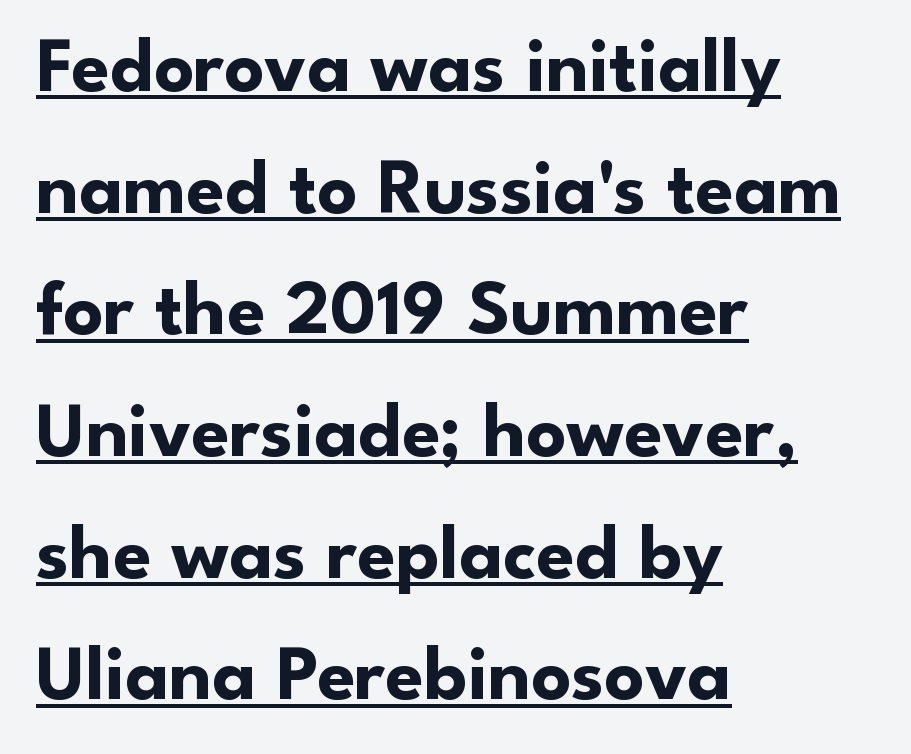
Q: Is the text bold? A: Yes.
Q: Is the text italic (slanted)? A: No, it is upright.
Q: Is the typeface a serif or a sans-serif typeface? A: Sans-serif.
Q: Is the text underlined? A: Yes.
Q: How is the paragraph aligned? A: Left-aligned.
Q: Is the spacing between letters normal or unusually wide? A: Normal.
Q: Is the spacing between lines tight, normal or loose? A: Normal.
Q: Width (condensed, normal, or wide)? A: Normal.
Q: Stroke contrast? A: Low.
Q: x-height? A: Small.
Q: Monospaced? A: No.
